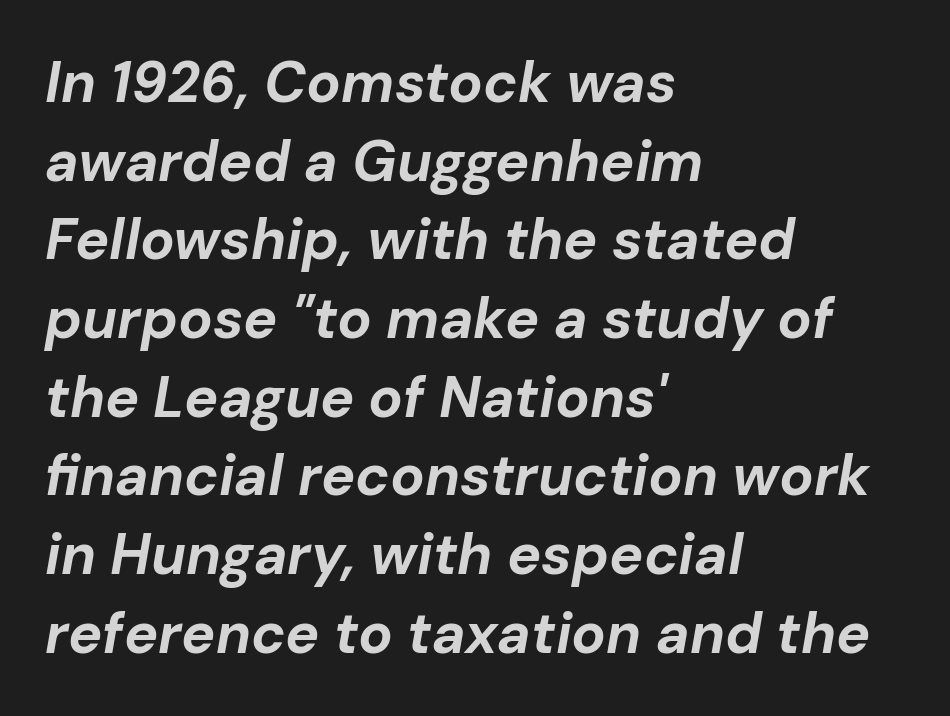
The image shows 57 px bold type, italic (leaning right); set left-aligned, normal line spacing (1.38x), normal letter spacing, not underlined; low stroke contrast and a medium x-height.
